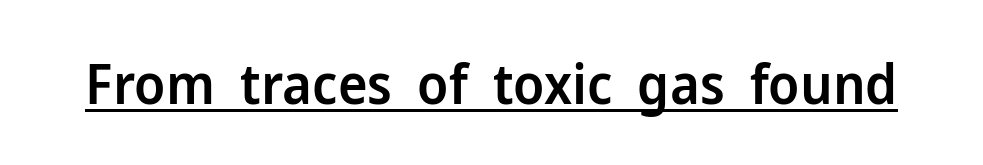
No extra tracking has been applied to these lines. Compared with undecorated copy, this sample adds a rule below the words. A typesetter would call this proportional, since set widths differ per character. Notice how the stems are strictly vertical — no italics here. A fair bit of extra ink — the face is semibold, not bold.
